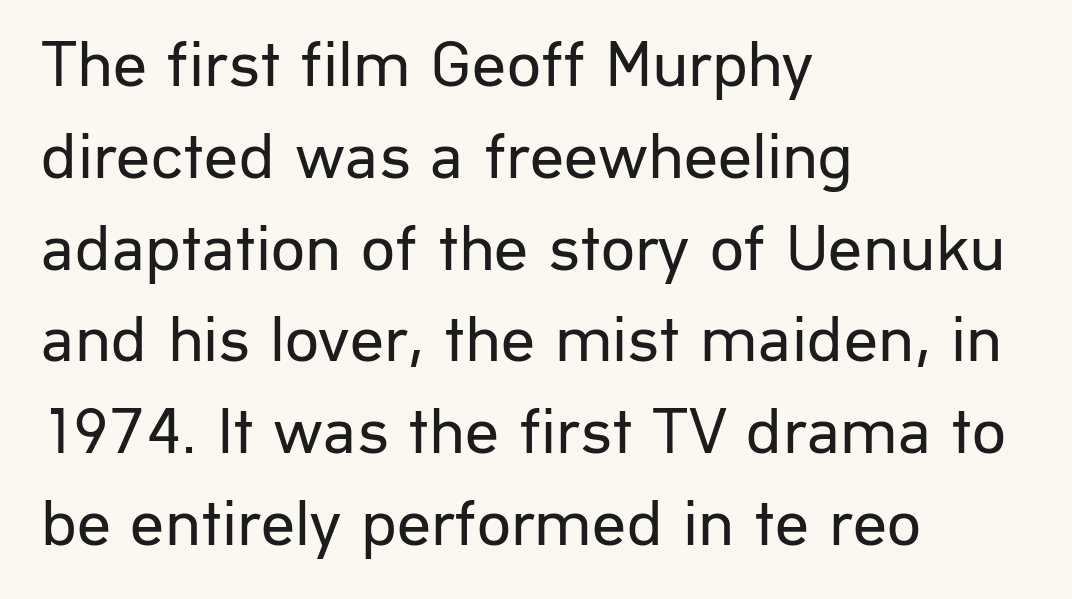
{"serif": "no", "italic": "no", "bold": "no", "weight": "regular", "width": "normal", "stroke_contrast": "low", "x_height": "medium", "monospaced": "no", "underline": "no", "align": "left", "line_spacing": "normal", "line_spacing_ratio": 1.37, "letter_spacing": "normal", "letter_spacing_em": 0.0, "glyph_px": 67}
